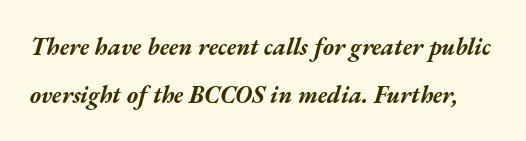
Q: Is the text bold? A: Yes.
Q: Is the text italic (slanted)? A: Yes, it leans right by about 17 degrees.
Q: Is the text underlined? A: No.
Q: Is the spacing between letters normal or unusually wide? A: Normal.
Q: Is the spacing between lines tight, normal or loose? A: Loose.
